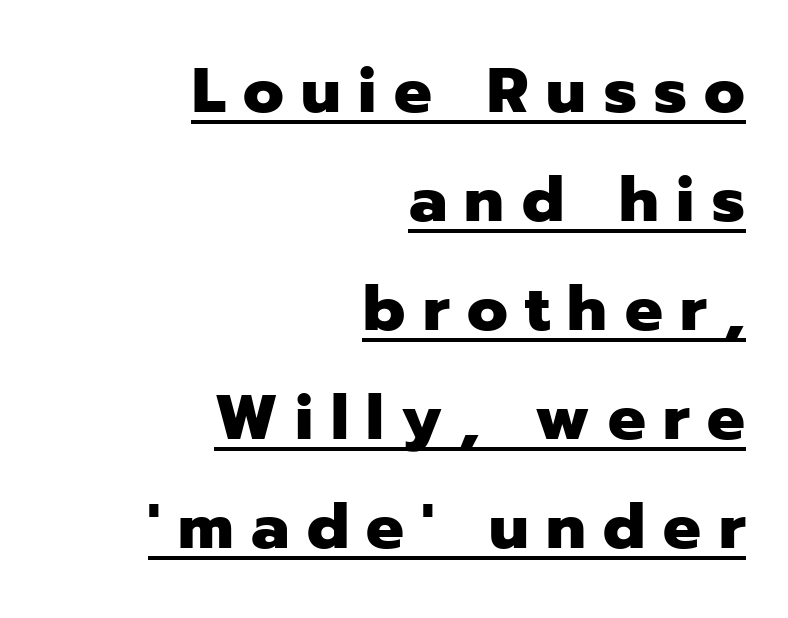
Q: Is the text bold? A: Yes.
Q: Is the text italic (slanted)? A: No, it is upright.
Q: Is the typeface a serif or a sans-serif typeface? A: Sans-serif.
Q: Is the text underlined? A: Yes.
Q: How is the paragraph aligned? A: Right-aligned.
Q: Is the spacing between letters normal or unusually wide? A: Unusually wide.
Q: Width (condensed, normal, or wide)? A: Normal.
Q: Stroke contrast? A: Low.
Q: x-height? A: Medium.
Q: Monospaced? A: No.
